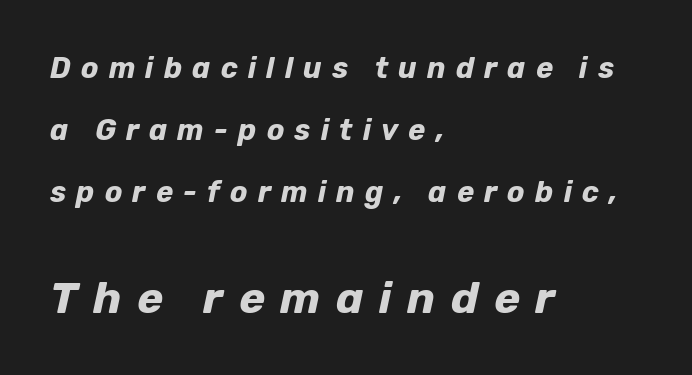
{"italic": "yes", "lean": "right", "slant_degrees": 12, "bold": "yes", "weight": "bold", "width": "normal", "stroke_contrast": "low", "x_height": "medium", "monospaced": "no", "underline": "no", "align": "left", "line_spacing": "loose", "line_spacing_ratio": 2.14, "letter_spacing": "wide", "letter_spacing_em": 0.35, "larger_block": "second", "size_ratio": 1.52, "glyph_px": 44}
